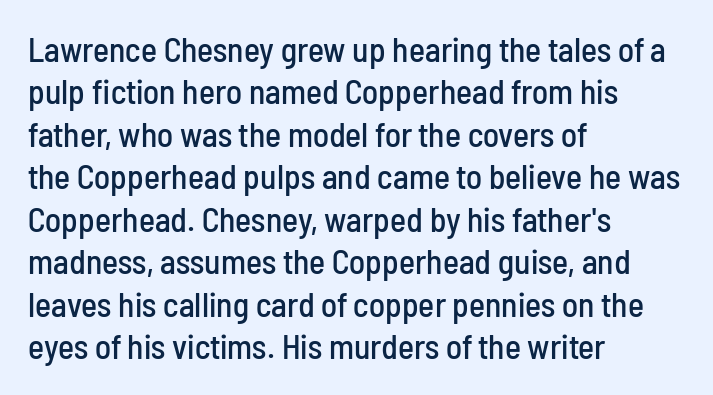
The image shows 34 px condensed sans-serif type, upright; set left-aligned, normal line spacing (1.25x), normal letter spacing, not underlined; low stroke contrast and a medium x-height.
